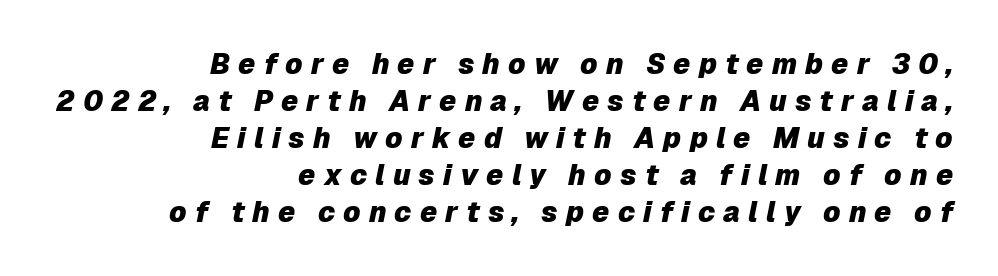
{"italic": "yes", "lean": "right", "slant_degrees": 12, "bold": "yes", "weight": "heavy", "width": "normal", "stroke_contrast": "low", "x_height": "medium", "monospaced": "no", "underline": "no", "align": "right", "line_spacing": "normal", "line_spacing_ratio": 1.32, "letter_spacing": "wide", "letter_spacing_em": 0.29, "glyph_px": 28}
